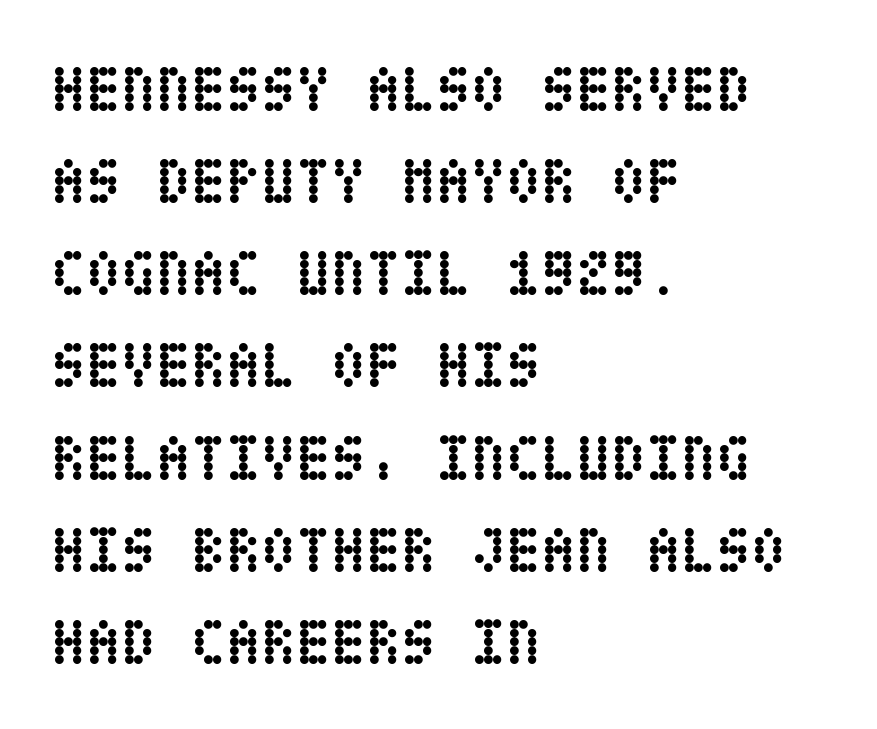
In terms of posture, this sample is upright. Whoever set this chose a conventional vertical rhythm. Descender tails drop into unmarked territory. The sample has been set heavy, in full bold. These lines are set flush left with a ragged right edge. Look at the tracking — it's just the regular setting, nothing added.
